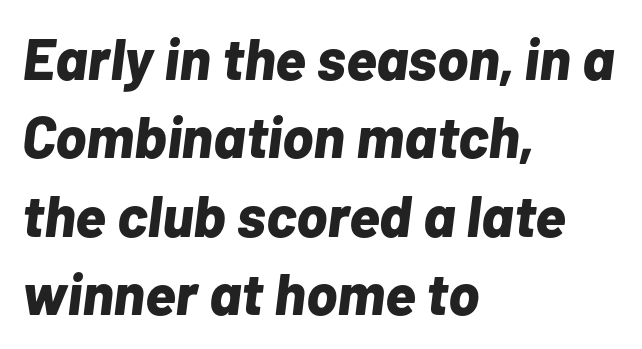
{"italic": "yes", "lean": "right", "slant_degrees": 7, "bold": "yes", "weight": "bold", "width": "normal", "stroke_contrast": "low", "x_height": "medium", "monospaced": "no", "underline": "no", "align": "left", "line_spacing": "normal", "line_spacing_ratio": 1.35, "letter_spacing": "normal", "letter_spacing_em": 0.0, "glyph_px": 58}
